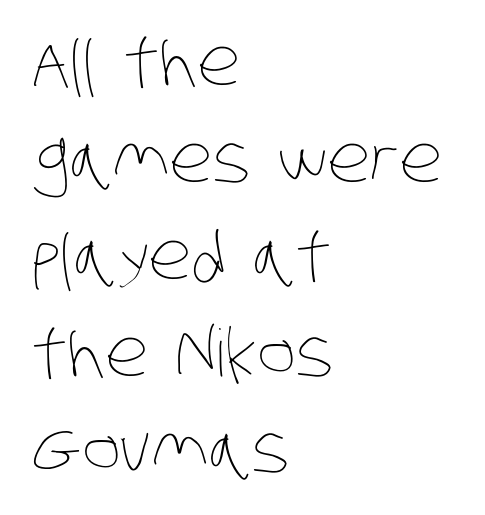
Q: Is the text bold? A: No.
Q: Is the text underlined? A: No.
Q: How is the paragraph aligned? A: Left-aligned.
Q: Is the spacing between letters normal or unusually wide? A: Normal.
Q: Is the spacing between lines tight, normal or loose? A: Normal.
Q: Width (condensed, normal, or wide)? A: Condensed.
Q: Stroke contrast? A: Low.
Q: x-height? A: Large.
Q: Monospaced? A: No.
